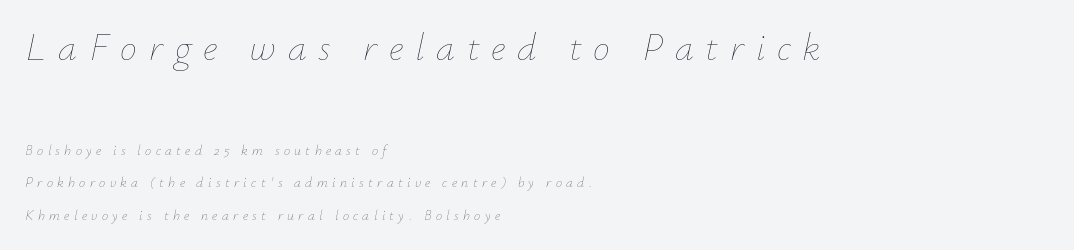
{"italic": "yes", "lean": "right", "slant_degrees": 12, "bold": "no", "weight": "thin", "width": "normal", "stroke_contrast": "low", "x_height": "small", "monospaced": "no", "underline": "no", "align": "left", "line_spacing": "loose", "line_spacing_ratio": 2.29, "letter_spacing": "wide", "letter_spacing_em": 0.31, "larger_block": "first", "size_ratio": 2.71, "glyph_px": 38}
